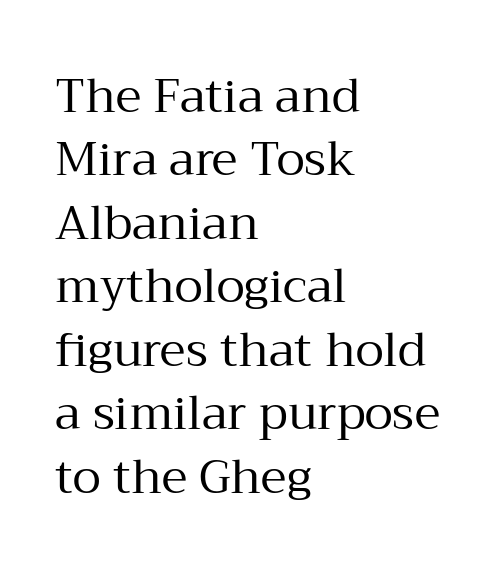
Q: Is the text bold? A: No.
Q: Is the text italic (slanted)? A: No, it is upright.
Q: Is the typeface a serif or a sans-serif typeface? A: Serif.
Q: Is the text underlined? A: No.
Q: How is the paragraph aligned? A: Left-aligned.
Q: Is the spacing between letters normal or unusually wide? A: Normal.
Q: Is the spacing between lines tight, normal or loose? A: Normal.
Q: Width (condensed, normal, or wide)? A: Normal.
Q: Stroke contrast? A: Medium.
Q: x-height? A: Medium.
Q: Monospaced? A: No.
